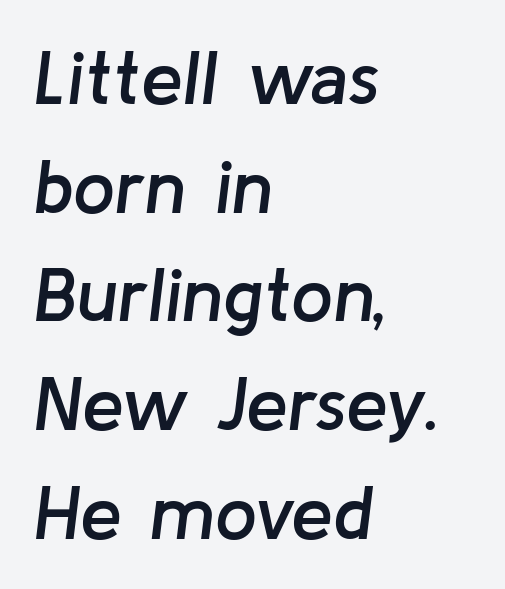
{"italic": "yes", "lean": "right", "slant_degrees": 8, "bold": "semi", "weight": "semibold", "width": "normal", "stroke_contrast": "low", "x_height": "medium", "monospaced": "no", "underline": "no", "align": "left", "line_spacing": "normal", "line_spacing_ratio": 1.45, "letter_spacing": "normal", "letter_spacing_em": 0.0, "glyph_px": 75}
